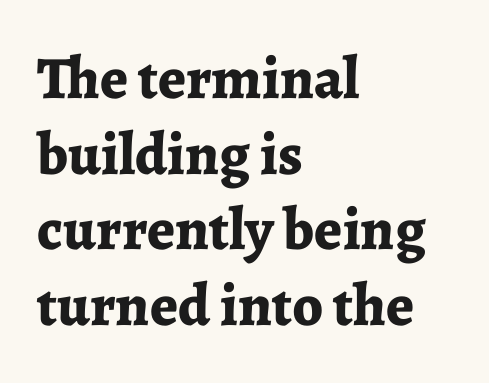
{"serif": "yes", "italic": "no", "bold": "yes", "weight": "bold", "width": "normal", "stroke_contrast": "low", "x_height": "medium", "monospaced": "no", "underline": "no", "align": "left", "line_spacing": "normal", "line_spacing_ratio": 1.26, "letter_spacing": "normal", "letter_spacing_em": 0.0, "glyph_px": 60}
